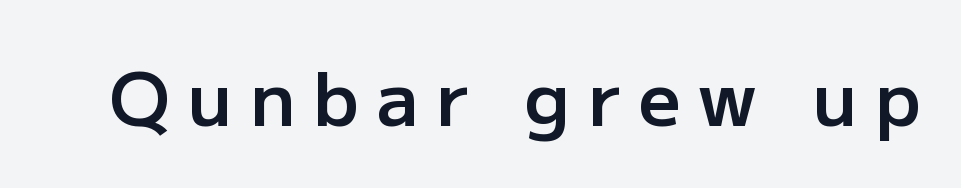
{"serif": "no", "italic": "no", "bold": "semi", "weight": "semibold", "width": "normal", "stroke_contrast": "low", "x_height": "medium", "monospaced": "no", "underline": "no", "letter_spacing": "wide", "letter_spacing_em": 0.24, "glyph_px": 74}
